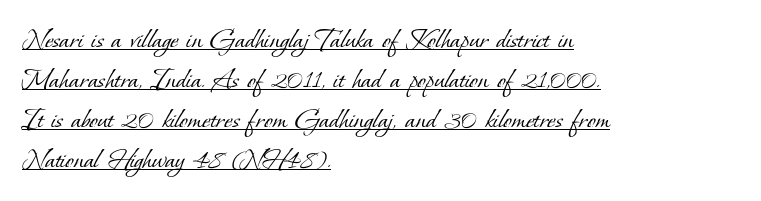
Q: Is the text bold? A: No.
Q: Is the typeface a serif or a sans-serif typeface? A: Serif.
Q: Is the text underlined? A: Yes.
Q: How is the paragraph aligned? A: Left-aligned.
Q: Is the spacing between letters normal or unusually wide? A: Normal.
Q: Is the spacing between lines tight, normal or loose? A: Normal.
Q: Width (condensed, normal, or wide)? A: Normal.
Q: Stroke contrast? A: Low.
Q: x-height? A: Small.
Q: Monospaced? A: No.
